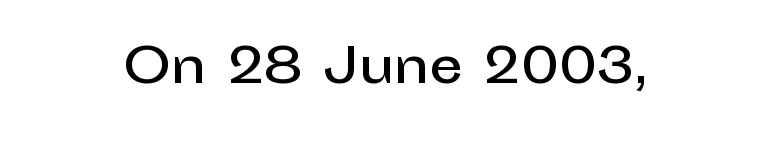
The image shows 47 px sans-serif type, upright; set centered, normal letter spacing, not underlined; low stroke contrast and a medium x-height.
